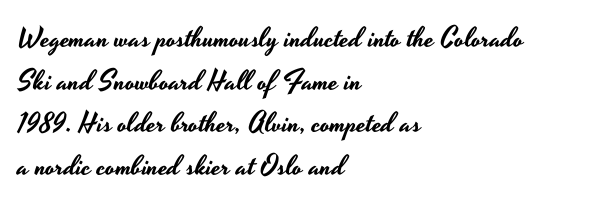
The image shows 28 px wide sans-serif type; set left-aligned, normal line spacing (1.52x), normal letter spacing, not underlined; low stroke contrast and a small x-height.
